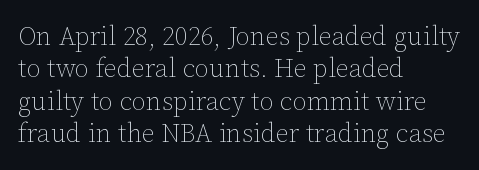
The image shows 26 px text type, upright; set left-aligned, normal line spacing (1.25x), normal letter spacing, not underlined.
